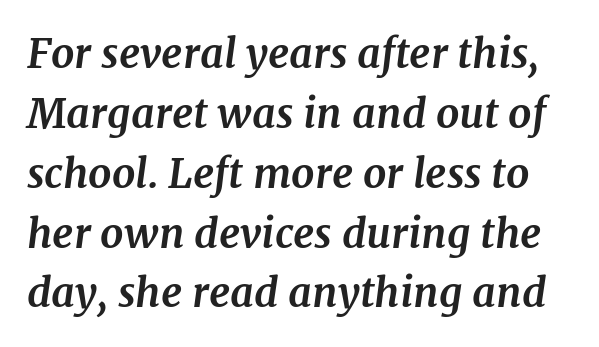
The image shows 41 px bold serif type, italic (leaning right); set normal line spacing (1.46x), normal letter spacing, not underlined; medium stroke contrast and a medium x-height.
